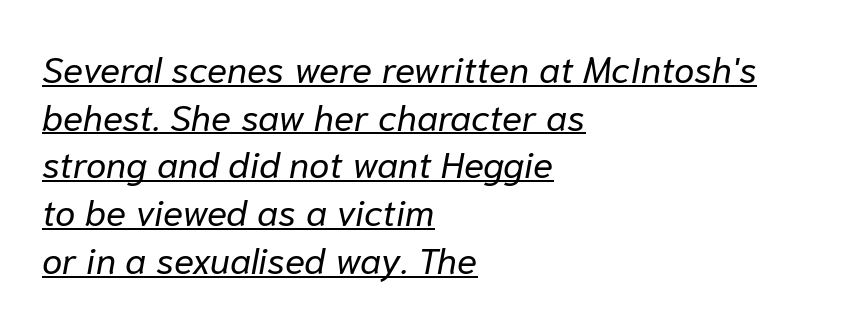
{"italic": "yes", "lean": "right", "slant_degrees": 10, "bold": "no", "weight": "regular", "width": "normal", "stroke_contrast": "low", "x_height": "medium", "monospaced": "no", "underline": "yes", "align": "left", "line_spacing": "normal", "line_spacing_ratio": 1.29, "letter_spacing": "normal", "letter_spacing_em": 0.0, "glyph_px": 37}
